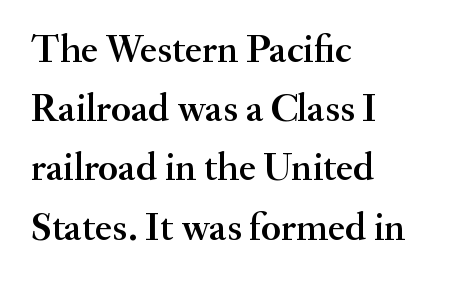
Q: Is the text italic (slanted)? A: No, it is upright.
Q: Is the typeface a serif or a sans-serif typeface? A: Serif.
Q: Is the text underlined? A: No.
Q: How is the paragraph aligned? A: Left-aligned.
Q: Is the spacing between letters normal or unusually wide? A: Normal.
Q: Is the spacing between lines tight, normal or loose? A: Normal.
Q: Width (condensed, normal, or wide)? A: Normal.
Q: Stroke contrast? A: Medium.
Q: x-height? A: Small.
Q: Monospaced? A: No.
